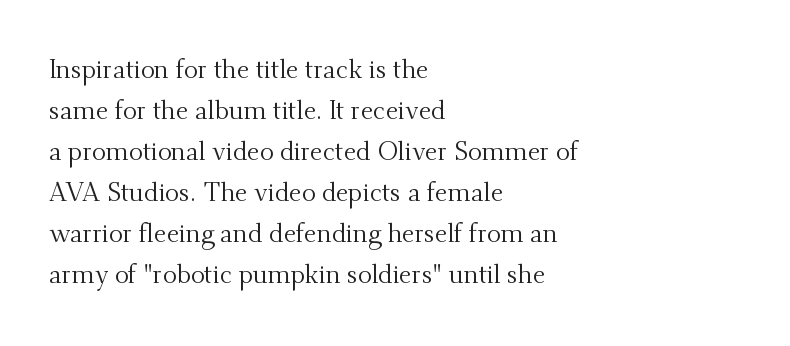
{"italic": "no", "bold": "no", "underline": "no", "align": "left", "line_spacing": "normal", "line_spacing_ratio": 1.58, "letter_spacing": "normal", "letter_spacing_em": 0.0, "glyph_px": 26}
